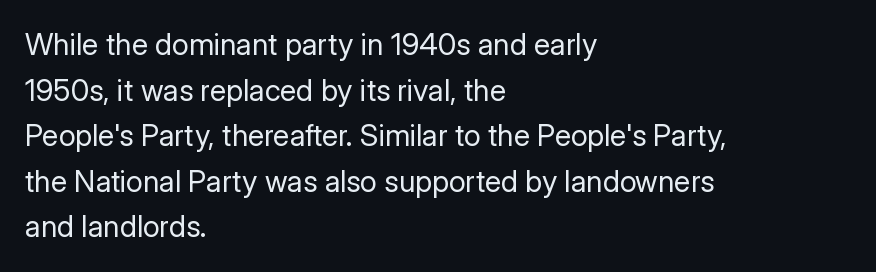
Q: Is the text bold? A: No.
Q: Is the text italic (slanted)? A: No, it is upright.
Q: Is the typeface a serif or a sans-serif typeface? A: Sans-serif.
Q: Is the text underlined? A: No.
Q: How is the paragraph aligned? A: Left-aligned.
Q: Is the spacing between letters normal or unusually wide? A: Normal.
Q: Is the spacing between lines tight, normal or loose? A: Normal.
Q: Width (condensed, normal, or wide)? A: Normal.
Q: Stroke contrast? A: Low.
Q: x-height? A: Medium.
Q: Monospaced? A: No.
